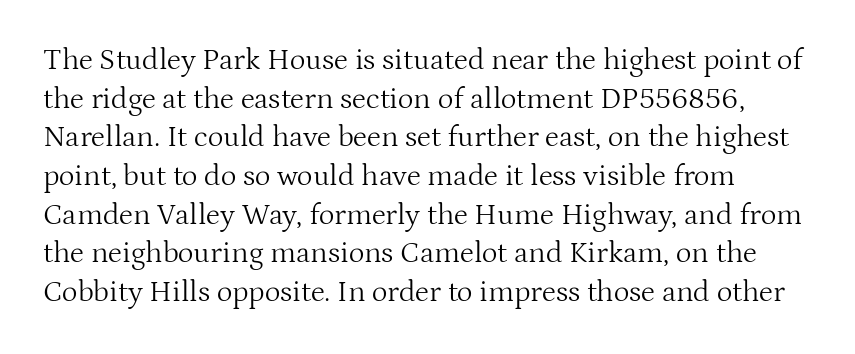
The image shows 30 px light serif type, upright; set normal line spacing (1.29x), normal letter spacing, not underlined; medium stroke contrast and a medium x-height.
